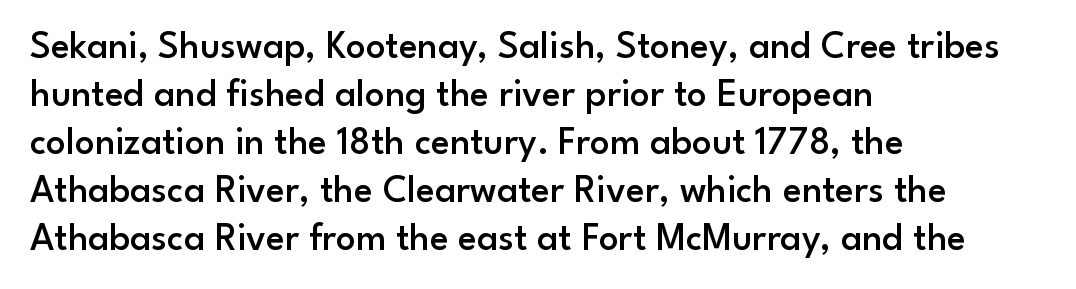
Here the designer chose a conventional face with non-uniform glyph widths. Font category for this specimen: sans-serif. The baseline area is clear. Typesetter's note: demi weight, one step under bold. Spacing between characters is what you'd get straight out of the box.
